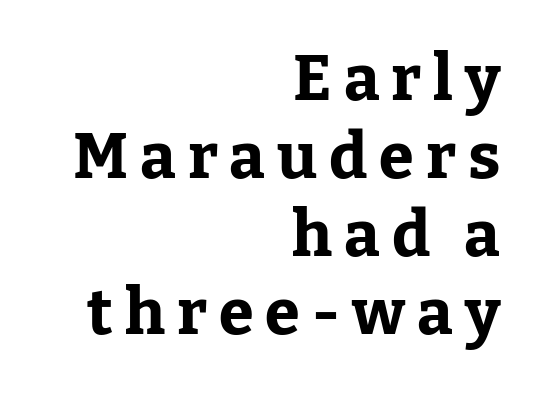
When letters stand straight like this, we call the style roman or upright. The paragraph shown leans on its right margin. The string is rendered with underlining switched off. Set as a true bold cut, around the 700 mark. The rendering uses natural spacing where letterforms have individual widths. The type family on display is of the serif kind.
